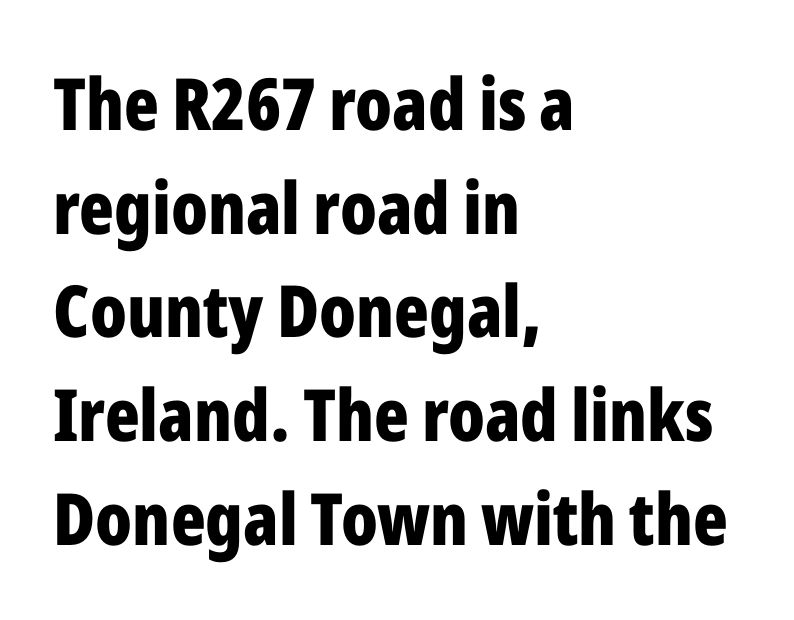
{"serif": "no", "italic": "no", "bold": "yes", "weight": "bold", "width": "condensed", "stroke_contrast": "low", "x_height": "medium", "monospaced": "no", "underline": "no", "align": "left", "line_spacing": "normal", "line_spacing_ratio": 1.44, "letter_spacing": "normal", "letter_spacing_em": 0.0, "glyph_px": 72}
